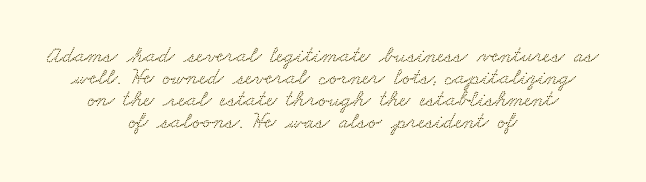
Tightly led — the rows are bunched. This rendering leaves character spacing at its baseline value. Just letters on the line, the space beneath them empty. Is the block centered? Yes — each line is placed symmetrically about the middle.
